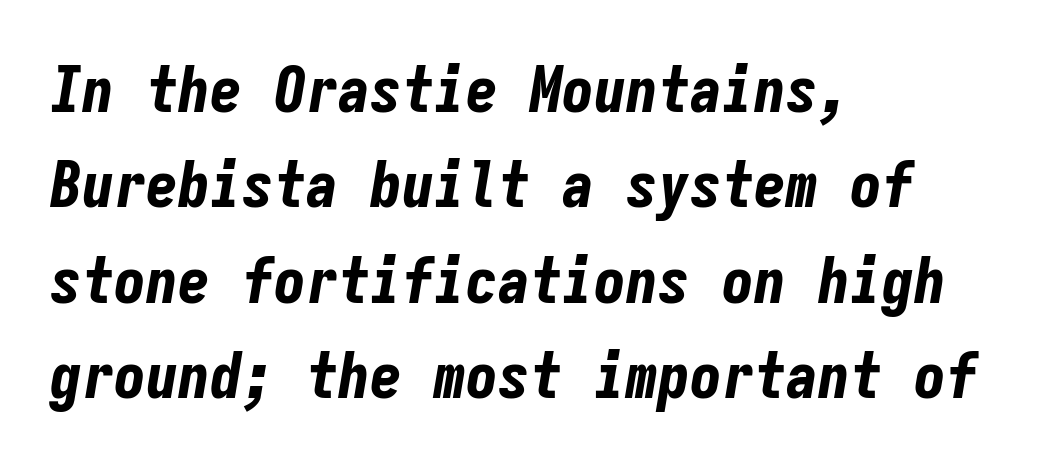
{"italic": "yes", "lean": "right", "slant_degrees": 9, "bold": "yes", "weight": "bold", "width": "condensed", "stroke_contrast": "low", "x_height": "medium", "monospaced": "yes", "underline": "no", "align": "left", "line_spacing": "normal", "line_spacing_ratio": 1.49, "letter_spacing": "normal", "letter_spacing_em": 0.0, "glyph_px": 64}
